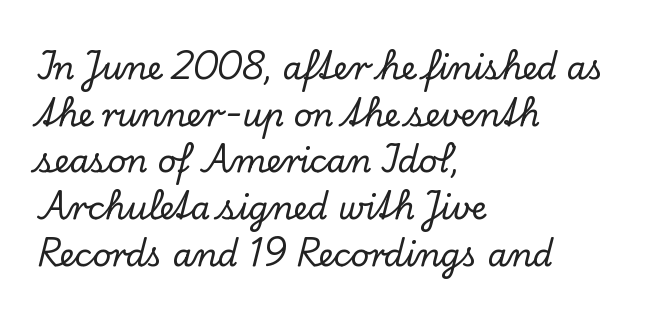
Q: Is the text italic (slanted)? A: Yes.
Q: Is the typeface a serif or a sans-serif typeface? A: Serif.
Q: Is the text underlined? A: No.
Q: How is the paragraph aligned? A: Left-aligned.
Q: Is the spacing between letters normal or unusually wide? A: Normal.
Q: Is the spacing between lines tight, normal or loose? A: Normal.
Q: Width (condensed, normal, or wide)? A: Normal.
Q: Stroke contrast? A: Low.
Q: x-height? A: Small.
Q: Monospaced? A: No.
